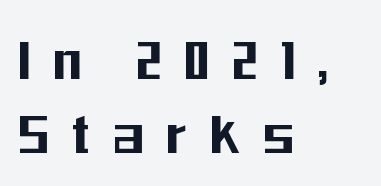
The setting favours the left margin, as ordinary paragraphs usually do. The glyphs are unaccompanied by any horizontal stroke below them. A typesetter would call this heavily tracked-out type. Observe the absence of serifs on each vertical stroke in this sample.
